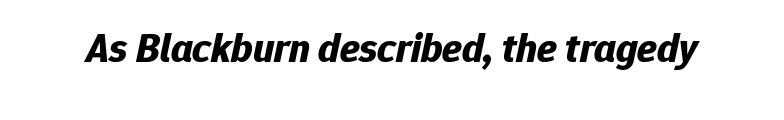
The image shows 41 px bold type, italic (leaning right); set normal letter spacing, not underlined; low stroke contrast and a medium x-height.
